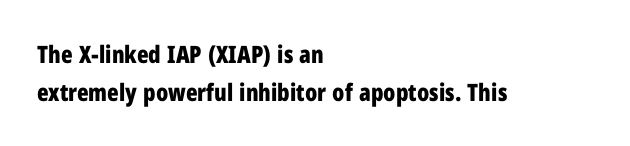
Q: Is the text bold? A: Yes.
Q: Is the text italic (slanted)? A: No, it is upright.
Q: Is the text underlined? A: No.
Q: How is the paragraph aligned? A: Left-aligned.
Q: Is the spacing between letters normal or unusually wide? A: Normal.
Q: Is the spacing between lines tight, normal or loose? A: Normal.
